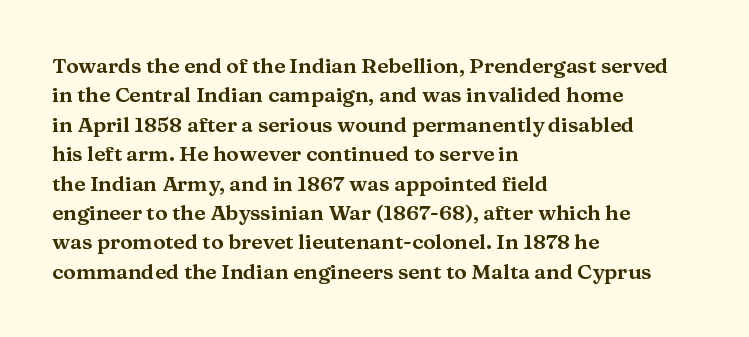
If you drew a ruler down the left edge, every line would touch it. The foot of each line stays bare and open. What's the leading like? Ordinary, nothing unusual. The axis of the letterforms is exactly vertical. Observe the ordinary spacing: letters are neighbours, not strangers.
